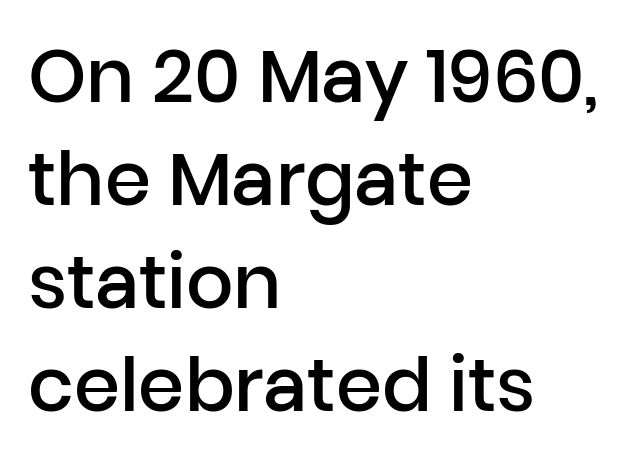
Q: Is the text bold? A: Semi-bold.
Q: Is the text italic (slanted)? A: No, it is upright.
Q: Is the typeface a serif or a sans-serif typeface? A: Sans-serif.
Q: Is the text underlined? A: No.
Q: How is the paragraph aligned? A: Left-aligned.
Q: Is the spacing between letters normal or unusually wide? A: Normal.
Q: Is the spacing between lines tight, normal or loose? A: Normal.
Q: Width (condensed, normal, or wide)? A: Normal.
Q: Stroke contrast? A: Low.
Q: x-height? A: Medium.
Q: Monospaced? A: No.
